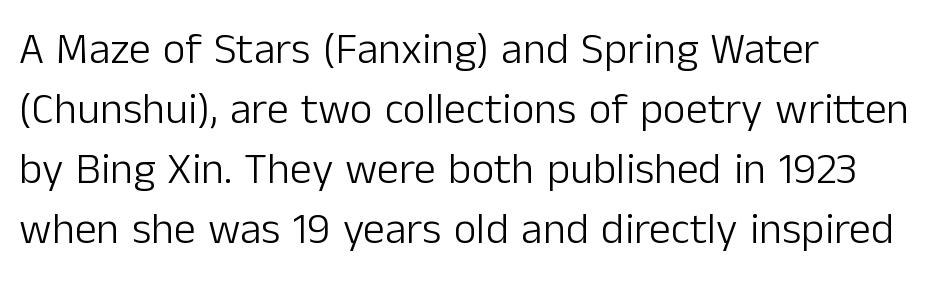
Q: Is the text bold? A: No.
Q: Is the text italic (slanted)? A: No, it is upright.
Q: Is the typeface a serif or a sans-serif typeface? A: Sans-serif.
Q: Is the text underlined? A: No.
Q: How is the paragraph aligned? A: Left-aligned.
Q: Is the spacing between letters normal or unusually wide? A: Normal.
Q: Is the spacing between lines tight, normal or loose? A: Normal.
Q: Width (condensed, normal, or wide)? A: Normal.
Q: Stroke contrast? A: Low.
Q: x-height? A: Medium.
Q: Monospaced? A: No.
